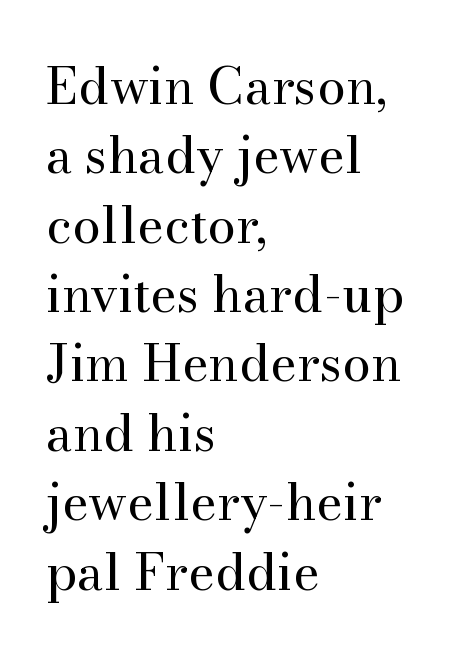
The image shows 51 px regular-weight serif type, upright; set left-aligned, normal line spacing (1.36x), normal letter spacing, not underlined; medium stroke contrast and a small x-height.
